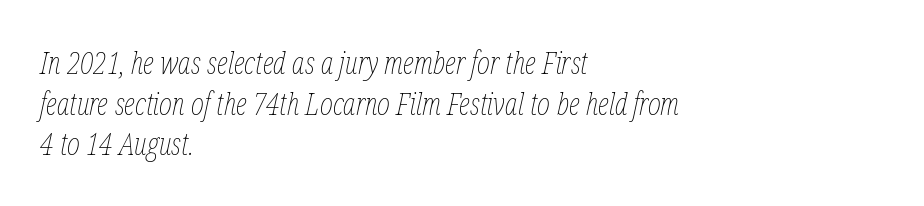
The image shows 31 px thin, condensed type, italic (leaning right); set left-aligned, normal line spacing (1.31x), normal letter spacing, not underlined; low stroke contrast and a medium x-height.
